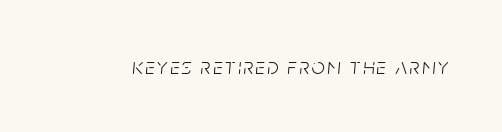
{"italic": "yes", "lean": "right", "slant_degrees": 5, "bold": "no", "underline": "no", "glyph_px": 23}
